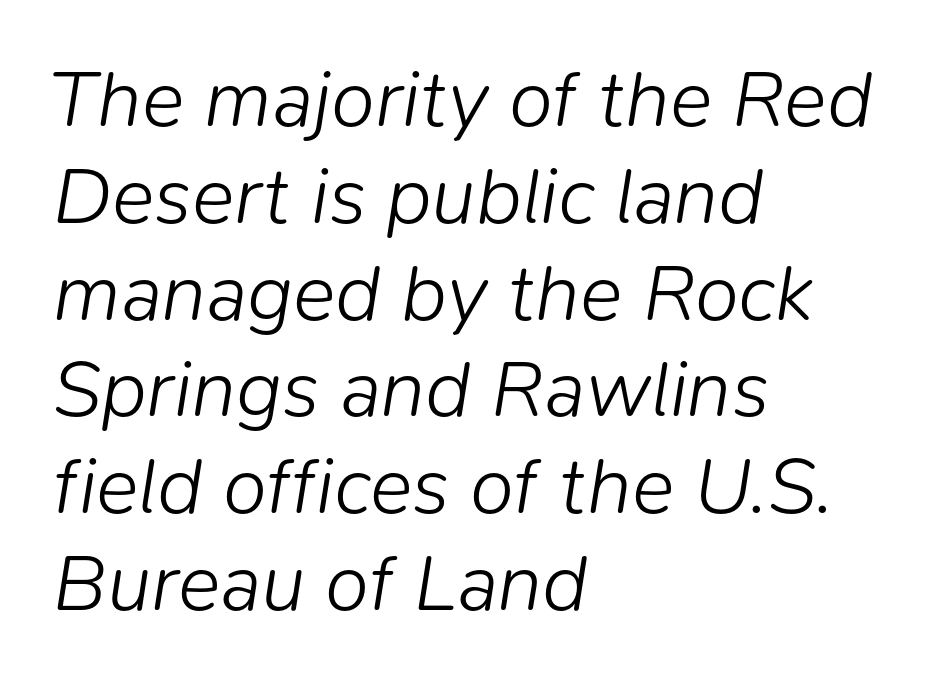
The image shows 80 px light type, italic (leaning right); set left-aligned, line spacing 1.21x, normal letter spacing, not underlined; low stroke contrast and a medium x-height.
